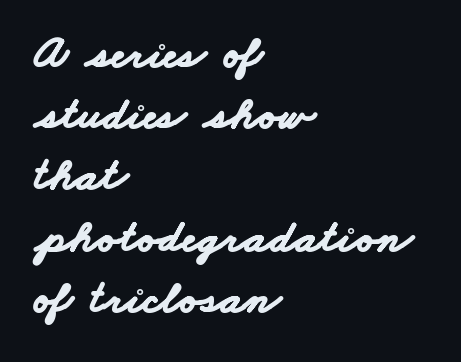
The image shows 46 px bold, wide sans-serif type; set left-aligned, normal line spacing (1.33x), normal letter spacing, not underlined; low stroke contrast and a small x-height.
